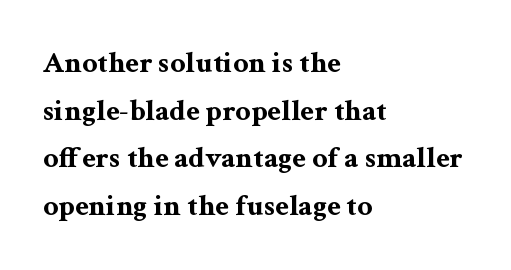
The image shows 30 px bold, wide serif type, upright; set left-aligned, normal line spacing (1.59x), normal letter spacing, not underlined; medium stroke contrast and a medium x-height.
